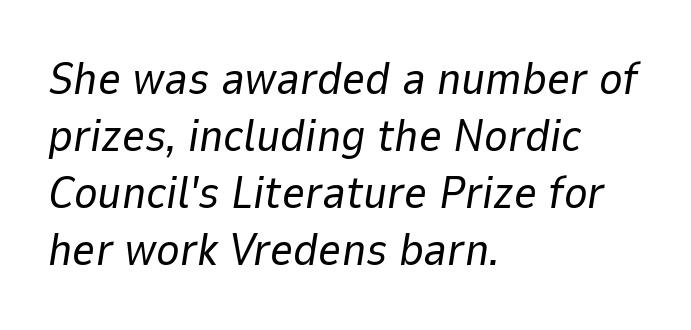
Q: Is the text bold? A: No.
Q: Is the text italic (slanted)? A: Yes, it leans right by about 9 degrees.
Q: Is the text underlined? A: No.
Q: How is the paragraph aligned? A: Left-aligned.
Q: Is the spacing between letters normal or unusually wide? A: Normal.
Q: Is the spacing between lines tight, normal or loose? A: Normal.
Q: Width (condensed, normal, or wide)? A: Normal.
Q: Stroke contrast? A: Low.
Q: x-height? A: Medium.
Q: Monospaced? A: No.
